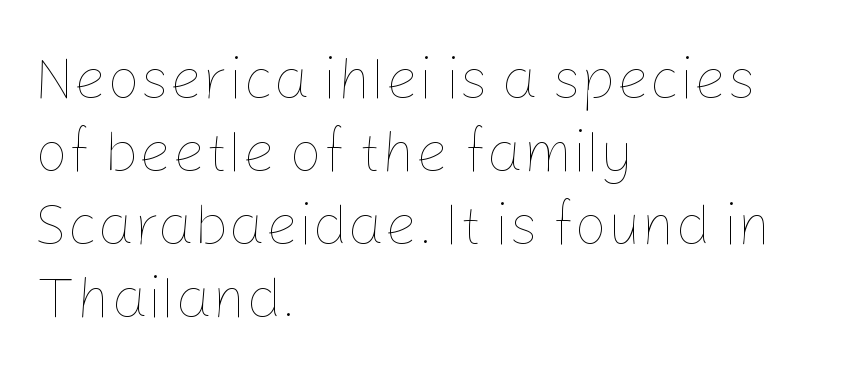
{"italic": "no", "bold": "no", "weight": "thin", "width": "normal", "stroke_contrast": "low", "x_height": "medium", "monospaced": "no", "underline": "no", "align": "left", "line_spacing": "normal", "line_spacing_ratio": 1.26, "letter_spacing": "normal", "letter_spacing_em": 0.0, "glyph_px": 58}
